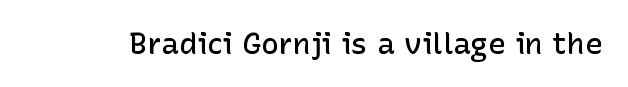
Q: Is the text bold? A: Semi-bold.
Q: Is the text italic (slanted)? A: No, it is upright.
Q: Is the typeface a serif or a sans-serif typeface? A: Sans-serif.
Q: Is the text underlined? A: No.
Q: Is the spacing between letters normal or unusually wide? A: Normal.
Q: Width (condensed, normal, or wide)? A: Normal.
Q: Stroke contrast? A: Low.
Q: x-height? A: Medium.
Q: Monospaced? A: No.
